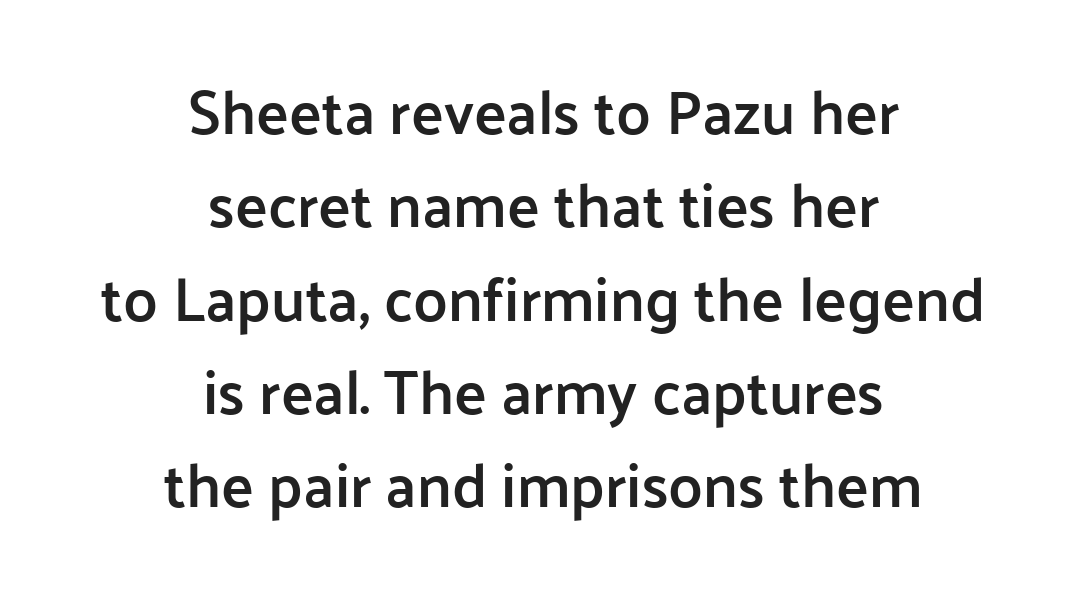
Q: Is the text bold? A: Semi-bold.
Q: Is the text italic (slanted)? A: No, it is upright.
Q: Is the typeface a serif or a sans-serif typeface? A: Sans-serif.
Q: Is the text underlined? A: No.
Q: How is the paragraph aligned? A: Centered.
Q: Is the spacing between letters normal or unusually wide? A: Normal.
Q: Is the spacing between lines tight, normal or loose? A: Normal.
Q: Width (condensed, normal, or wide)? A: Normal.
Q: Stroke contrast? A: Low.
Q: x-height? A: Medium.
Q: Monospaced? A: No.
